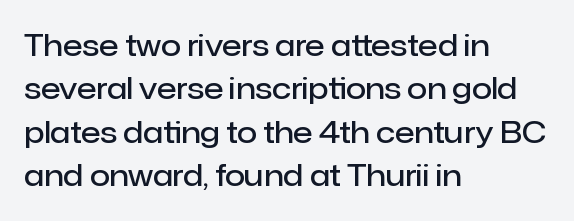
Q: Is the text bold? A: Semi-bold.
Q: Is the text italic (slanted)? A: No, it is upright.
Q: Is the typeface a serif or a sans-serif typeface? A: Sans-serif.
Q: Is the text underlined? A: No.
Q: How is the paragraph aligned? A: Left-aligned.
Q: Is the spacing between letters normal or unusually wide? A: Normal.
Q: Is the spacing between lines tight, normal or loose? A: Normal.
Q: Width (condensed, normal, or wide)? A: Normal.
Q: Stroke contrast? A: Low.
Q: x-height? A: Medium.
Q: Monospaced? A: No.
